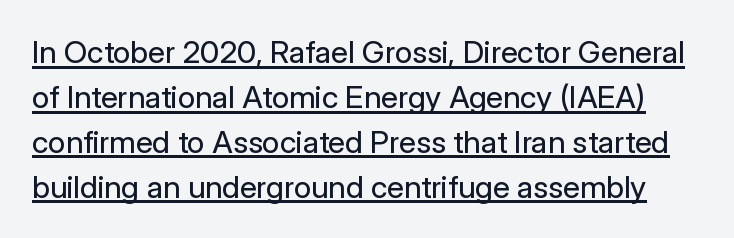
The image shows 31 px regular-weight sans-serif type, upright; set normal line spacing (1.45x), normal letter spacing, underlined; low stroke contrast and a medium x-height.
